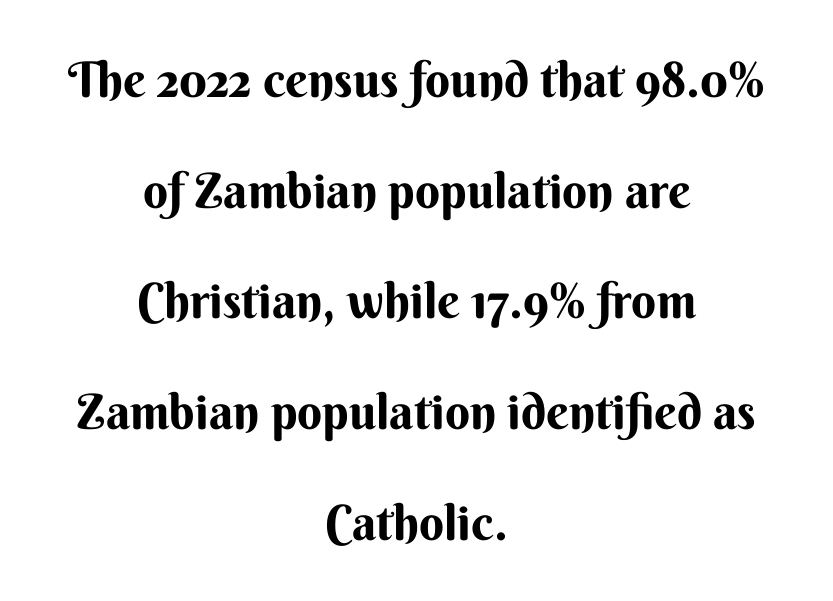
The image shows 49 px sans-serif type, upright; set centered, loose line spacing (2.26x), normal letter spacing, not underlined; medium stroke contrast and a small x-height.
